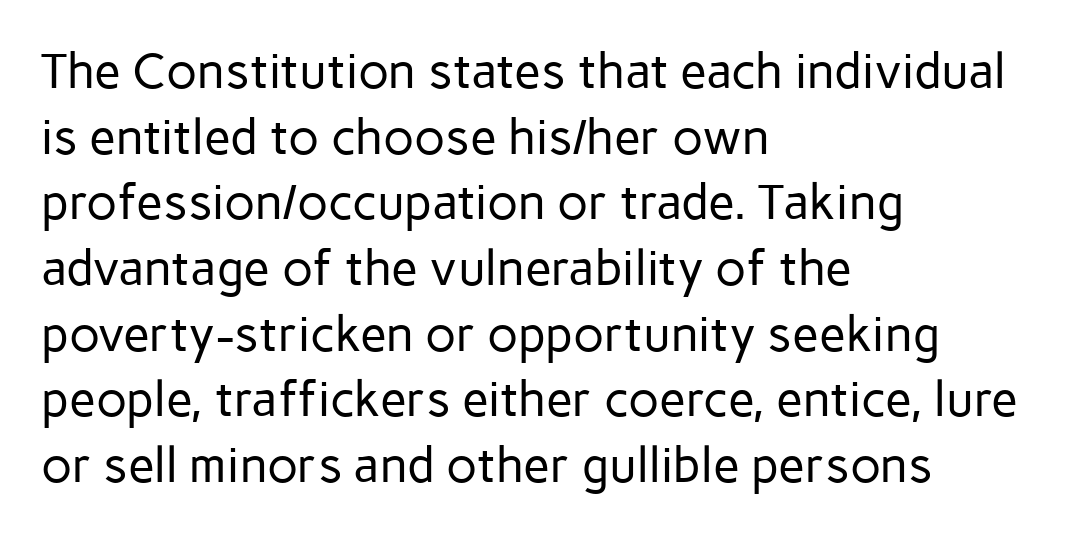
Q: Is the text bold? A: No.
Q: Is the text italic (slanted)? A: No, it is upright.
Q: Is the typeface a serif or a sans-serif typeface? A: Sans-serif.
Q: Is the text underlined? A: No.
Q: How is the paragraph aligned? A: Left-aligned.
Q: Is the spacing between letters normal or unusually wide? A: Normal.
Q: Is the spacing between lines tight, normal or loose? A: Normal.
Q: Width (condensed, normal, or wide)? A: Normal.
Q: Stroke contrast? A: Low.
Q: x-height? A: Medium.
Q: Monospaced? A: No.
